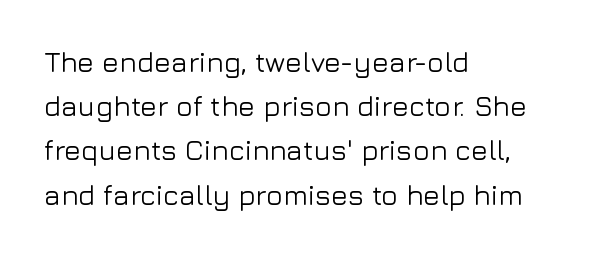
Q: Is the text italic (slanted)? A: No, it is upright.
Q: Is the typeface a serif or a sans-serif typeface? A: Sans-serif.
Q: Is the text underlined? A: No.
Q: How is the paragraph aligned? A: Left-aligned.
Q: Is the spacing between letters normal or unusually wide? A: Normal.
Q: Is the spacing between lines tight, normal or loose? A: Normal.
Q: Width (condensed, normal, or wide)? A: Normal.
Q: Stroke contrast? A: Low.
Q: x-height? A: Medium.
Q: Monospaced? A: No.
